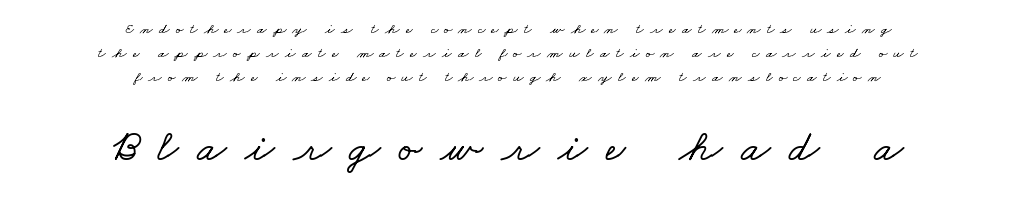
{"serif": "yes", "width": "wide", "stroke_contrast": "low", "x_height": "small", "monospaced": "no", "underline": "no", "align": "center", "line_spacing": "normal", "line_spacing_ratio": 1.59, "letter_spacing": "wide", "letter_spacing_em": 0.41, "larger_block": "second", "size_ratio": 2.93, "glyph_px": 44}
